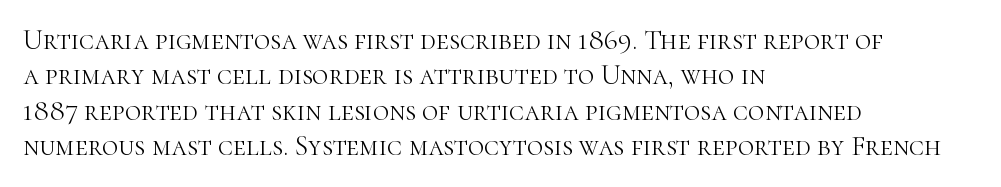
The image shows 28 px light serif type, upright; set left-aligned, normal line spacing (1.26x), normal letter spacing, not underlined; high stroke contrast and a medium x-height.
